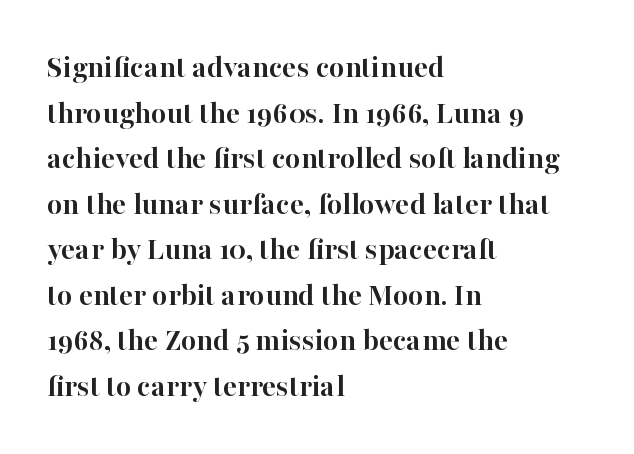
Q: Is the text bold? A: Yes.
Q: Is the text italic (slanted)? A: No, it is upright.
Q: Is the typeface a serif or a sans-serif typeface? A: Serif.
Q: Is the text underlined? A: No.
Q: How is the paragraph aligned? A: Left-aligned.
Q: Is the spacing between letters normal or unusually wide? A: Normal.
Q: Is the spacing between lines tight, normal or loose? A: Normal.
Q: Width (condensed, normal, or wide)? A: Normal.
Q: Stroke contrast? A: High.
Q: x-height? A: Medium.
Q: Monospaced? A: No.
